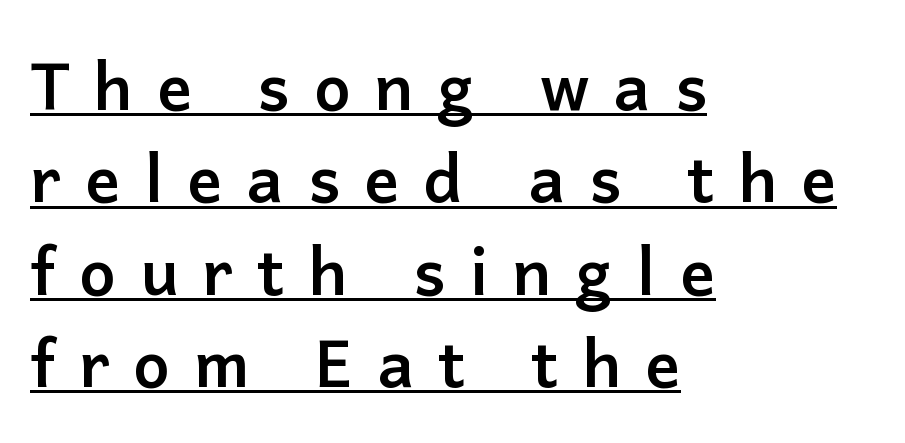
The image shows 65 px semibold sans-serif type, upright; set left-aligned, normal line spacing (1.42x), unusually wide letter spacing (+0.37 em), underlined; low stroke contrast and a medium x-height.
